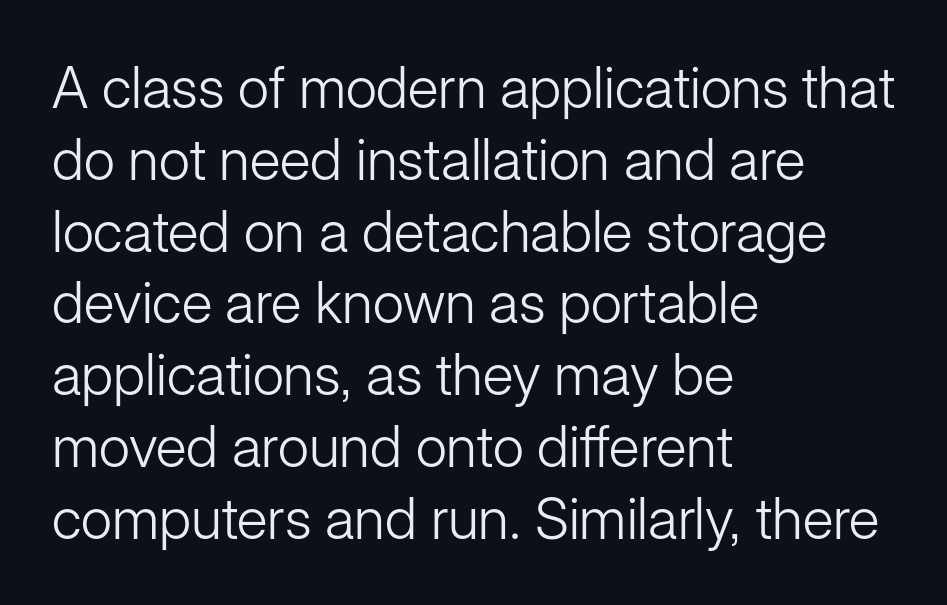
{"serif": "no", "italic": "no", "bold": "no", "weight": "light", "width": "normal", "stroke_contrast": "low", "x_height": "medium", "monospaced": "no", "underline": "no", "align": "left", "line_spacing": "normal", "line_spacing_ratio": 1.26, "letter_spacing": "normal", "letter_spacing_em": 0.0, "glyph_px": 57}
